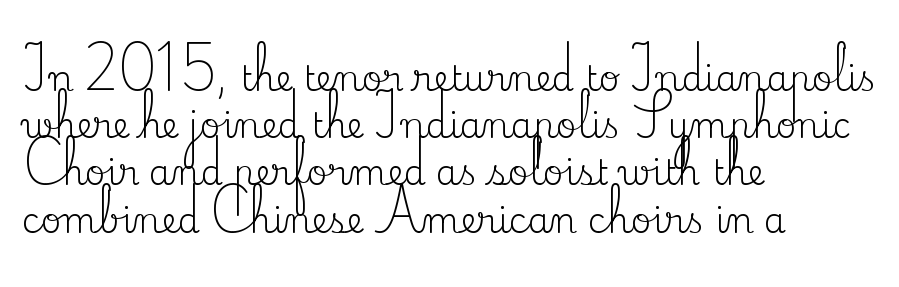
The image shows 35 px regular-weight serif type, upright; set left-aligned, normal line spacing (1.35x), normal letter spacing, not underlined; medium stroke contrast and a small x-height.
